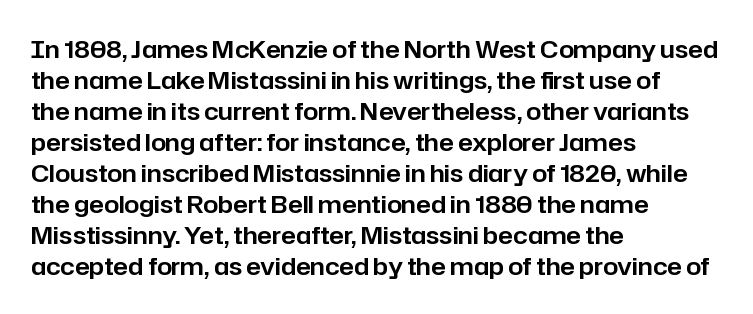
Q: Is the text italic (slanted)? A: No, it is upright.
Q: Is the text underlined? A: No.
Q: How is the paragraph aligned? A: Left-aligned.
Q: Is the spacing between letters normal or unusually wide? A: Normal.
Q: Is the spacing between lines tight, normal or loose? A: Normal.
